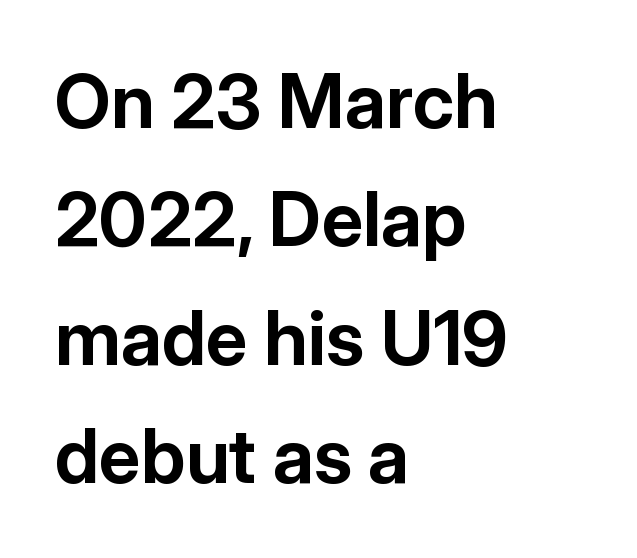
Q: Is the text bold? A: Yes.
Q: Is the text italic (slanted)? A: No, it is upright.
Q: Is the typeface a serif or a sans-serif typeface? A: Sans-serif.
Q: Is the text underlined? A: No.
Q: How is the paragraph aligned? A: Left-aligned.
Q: Is the spacing between letters normal or unusually wide? A: Normal.
Q: Is the spacing between lines tight, normal or loose? A: Normal.
Q: Width (condensed, normal, or wide)? A: Normal.
Q: Stroke contrast? A: Low.
Q: x-height? A: Medium.
Q: Monospaced? A: No.
